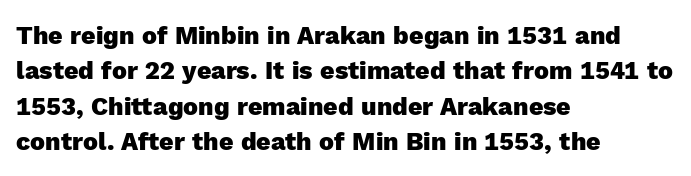
The strokes are fattened all the way to bold. Does the copy run flush right? No — it runs flush left. The face used here is rendered with its standard letterfit. Does the leading feel generous? No, just average. The typography opts for an upright posture over an oblique one.
